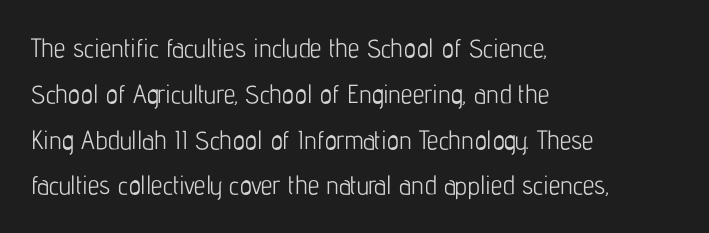
Heft: none added — not bold. This rendering features lettering with no underline. Spacing between characters is what you'd get straight out of the box. One-word summary of the alignment: left.
